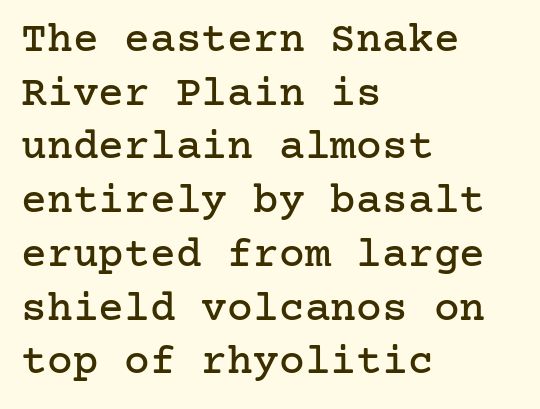
Q: Is the text italic (slanted)? A: No, it is upright.
Q: Is the typeface a serif or a sans-serif typeface? A: Serif.
Q: Is the text underlined? A: No.
Q: How is the paragraph aligned? A: Left-aligned.
Q: Is the spacing between letters normal or unusually wide? A: Normal.
Q: Is the spacing between lines tight, normal or loose? A: Normal.
Q: Width (condensed, normal, or wide)? A: Normal.
Q: Stroke contrast? A: Low.
Q: x-height? A: Medium.
